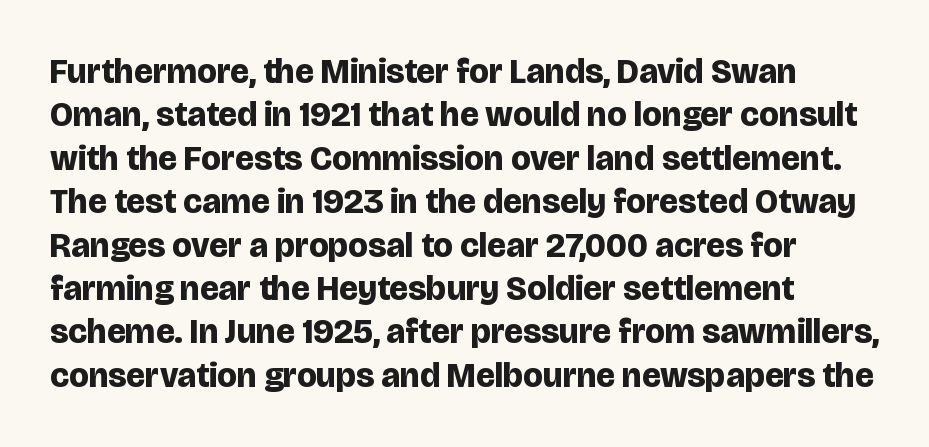
The typography opts for an upright posture over an oblique one. Underline: absent. The setting favours the left margin, as ordinary paragraphs usually do. To sum up the face: it is a sans, with no serifs. Think of a printed novel: that variable character pitch is what you see here. Compared with an ordinary text face, these strokes are far heavier — a full bold.
